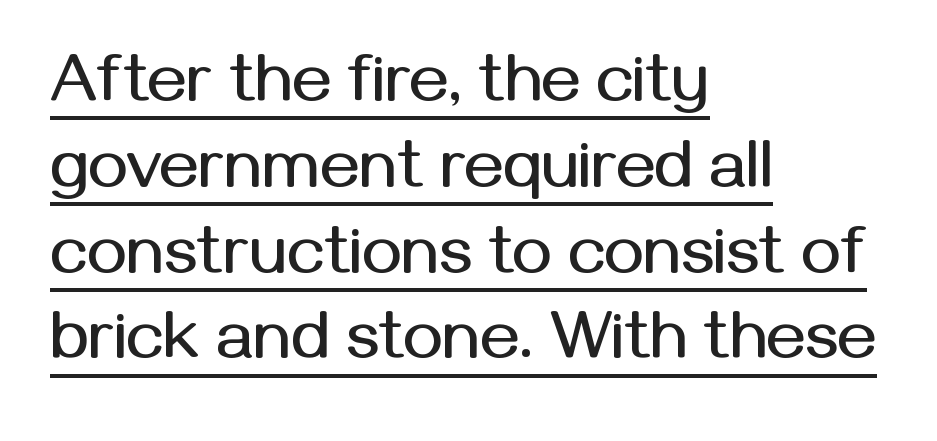
The image shows 67 px sans-serif type, upright; set left-aligned, normal line spacing (1.28x), normal letter spacing, underlined; medium stroke contrast and a medium x-height.
